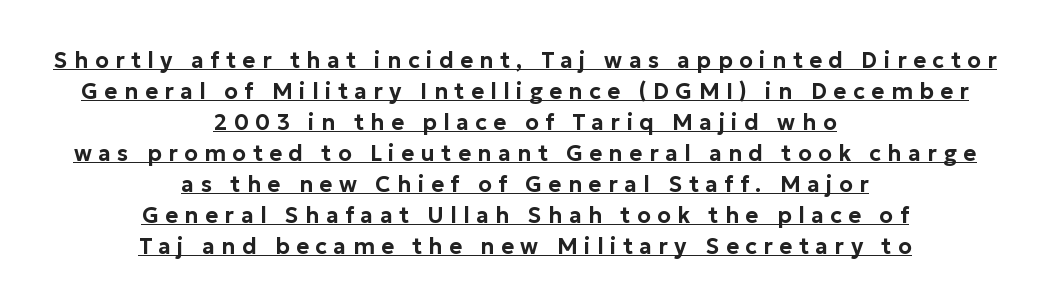
The image shows 22 px text type, upright; set centered, normal line spacing (1.41x), unusually wide letter spacing (+0.3 em), underlined.
